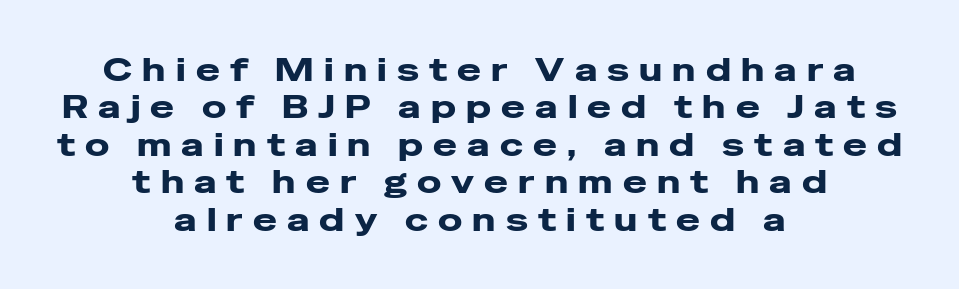
This sample has the flowing, uneven cadence of proportional lettering. You can tell from the bare stems that sans-serif type was used. Underlining? Definitely not there. Which margin do the lines hug? Neither — every line sits in the middle. A dark, heavy texture on the line: the type is bold. There is plenty of visible air inserted between adjacent glyphs.
